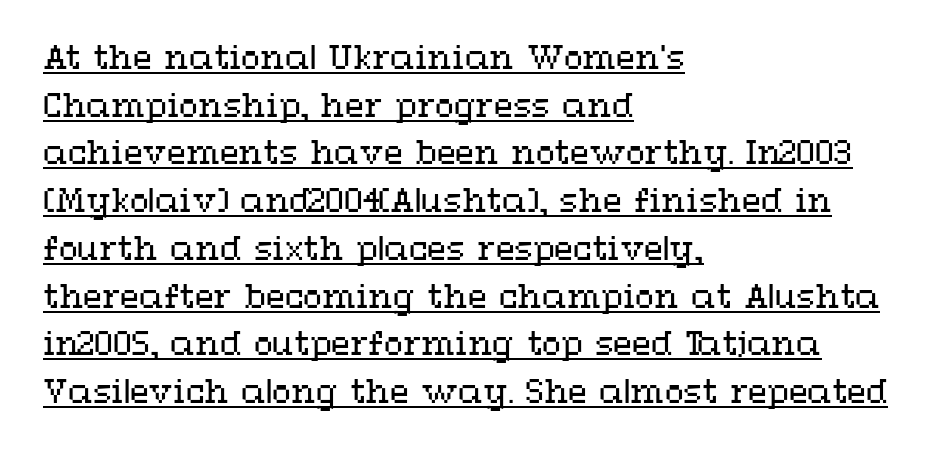
The image shows 31 px regular-weight, wide type, upright; set left-aligned, normal line spacing (1.54x), normal letter spacing, underlined; medium stroke contrast and a medium x-height.
